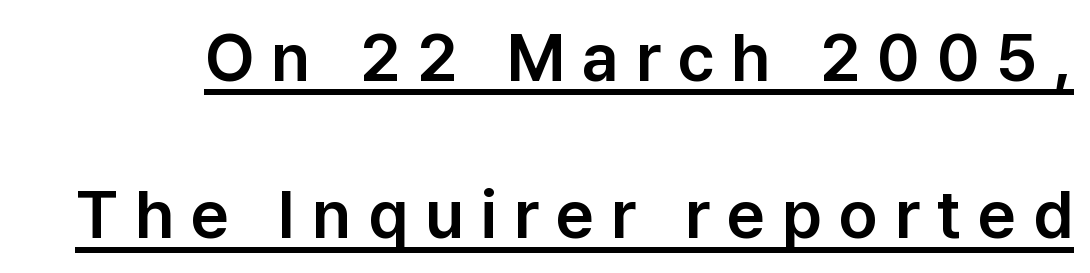
The image shows 67 px sans-serif type, upright; set loose line spacing (2.35x), unusually wide letter spacing (+0.25 em), underlined; low stroke contrast and a medium x-height.
